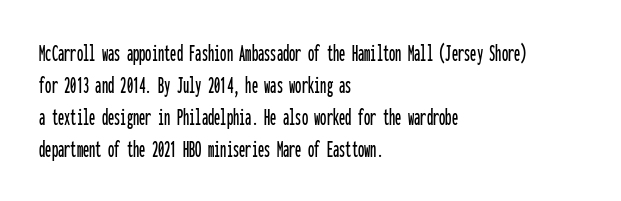
Summary of vertical rhythm: regular, with standard interline spacing. The string is rendered with underlining switched off. This rendering uses left alignment, leaving the right contour irregular. The lettering stays uniformly vertical, giving the passage a roman look. The horizontal fit of the characters is conventional and even.
